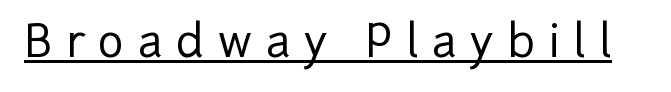
Spacing between characters has been opened up far beyond the box default. Varying glyph widths throughout — classic text-font behaviour. Look at the bottom of the vertical strokes: they stop flat, with no serifs. Ascenders rise straight up at ninety degrees.
